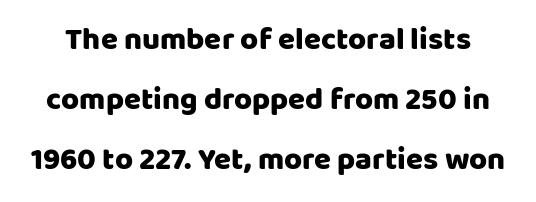
The image shows 31 px sans-serif type, upright; set loose line spacing (1.93x), normal letter spacing, not underlined; low stroke contrast and a large x-height.
